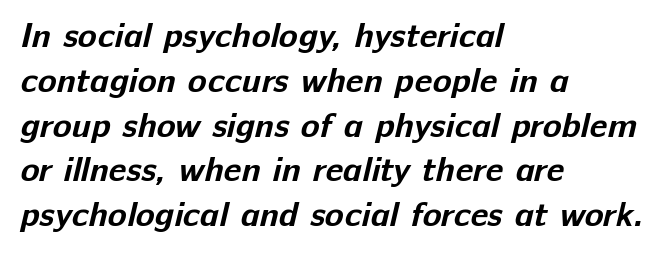
{"serif": "no", "bold": "yes", "weight": "bold", "width": "normal", "stroke_contrast": "low", "x_height": "medium", "monospaced": "no", "underline": "no", "align": "left", "line_spacing": "normal", "line_spacing_ratio": 1.28, "letter_spacing": "normal", "letter_spacing_em": 0.0, "glyph_px": 35}
